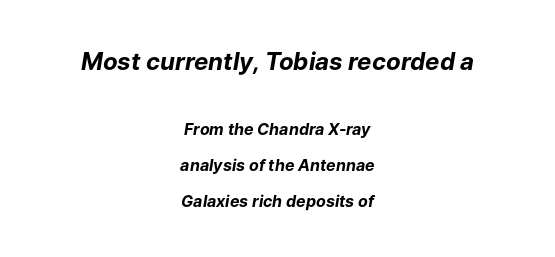
The image shows 24 px bold type, italic (leaning right); set centered, loose line spacing (2.24x), normal letter spacing, not underlined; the first (top) block is 1.5x larger.
